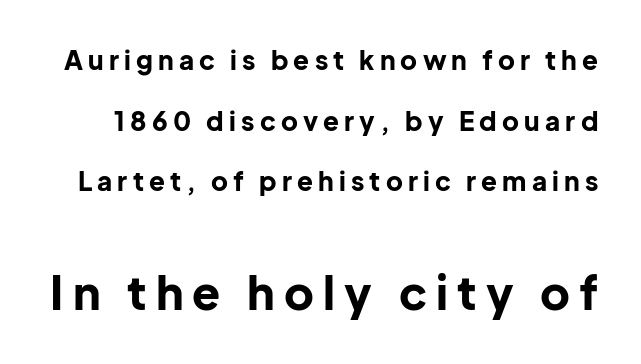
Q: Is the text bold? A: Yes.
Q: Is the text italic (slanted)? A: No, it is upright.
Q: Is the typeface a serif or a sans-serif typeface? A: Sans-serif.
Q: Is the text underlined? A: No.
Q: Is the spacing between letters normal or unusually wide? A: Unusually wide.
Q: Is the spacing between lines tight, normal or loose? A: Loose.
Q: Which block of text is set in a larger size, the first (top) or the second (bottom)? A: The second (bottom) one.
Q: Width (condensed, normal, or wide)? A: Normal.
Q: Stroke contrast? A: Low.
Q: x-height? A: Medium.
Q: Monospaced? A: No.
